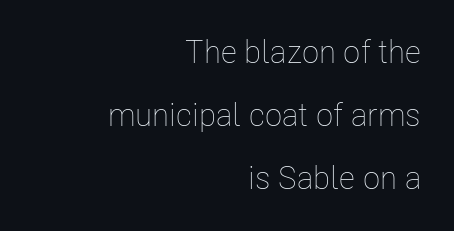
{"italic": "no", "bold": "no", "weight": "thin", "width": "condensed", "stroke_contrast": "low", "x_height": "medium", "monospaced": "no", "underline": "no", "align": "right", "line_spacing": "loose", "line_spacing_ratio": 1.97, "letter_spacing": "normal", "letter_spacing_em": 0.0, "glyph_px": 32}
